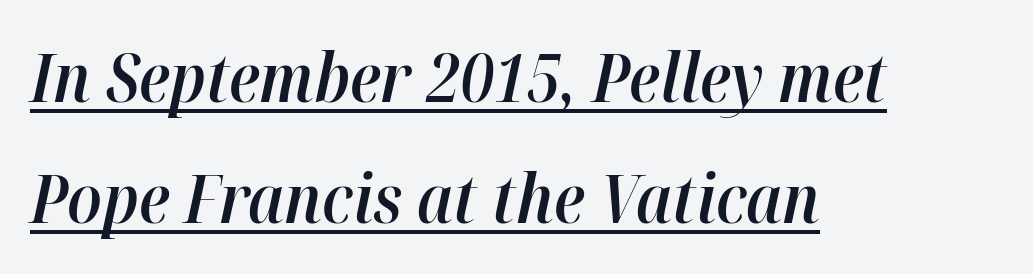
Nobody touched the tracking dial on this one. Italic? Definitely — the glyphs are oblique. How heavy is the stroke? Medium-heavy — a semibold, shy of bold. Underlined type.
